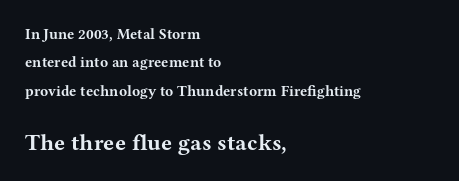
Default kerning and tracking; the words read as compact shapes. Line starts are locked; line ends wander. Bare-footed words on every line. These two chunks differ in scale, with the bottom chunk taking the larger measure.
